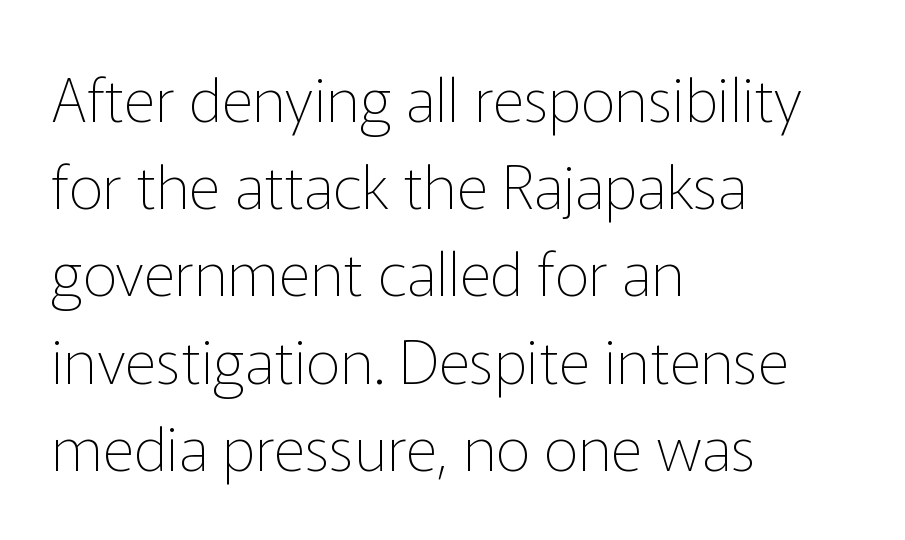
The image shows 61 px thin sans-serif type, upright; set left-aligned, normal line spacing (1.43x), normal letter spacing, not underlined; low stroke contrast and a medium x-height.
